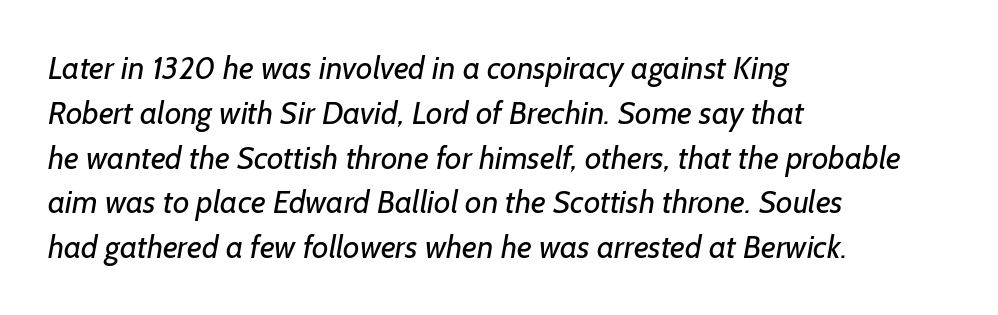
Q: Is the text bold? A: No.
Q: Is the typeface a serif or a sans-serif typeface? A: Sans-serif.
Q: Is the text underlined? A: No.
Q: How is the paragraph aligned? A: Left-aligned.
Q: Is the spacing between letters normal or unusually wide? A: Normal.
Q: Is the spacing between lines tight, normal or loose? A: Normal.
Q: Width (condensed, normal, or wide)? A: Normal.
Q: Stroke contrast? A: Low.
Q: x-height? A: Medium.
Q: Monospaced? A: No.
